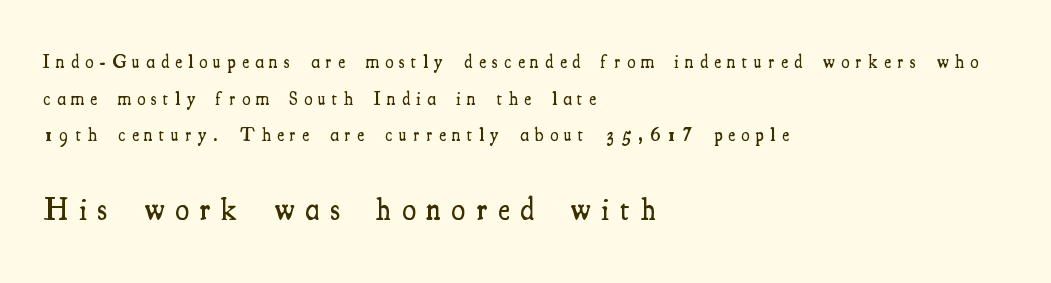
A bit beefed up — I'd call it semibold rather than bold. Block two is the big one; block one sits smaller above it. Baseline-to-baseline distance is far greater than the letter height. Think of a printed novel: that variable character pitch is what you see here. All the whitespace from short lines collects on the right. These lines have a slow, spaced-out rhythm from letter to letter.
